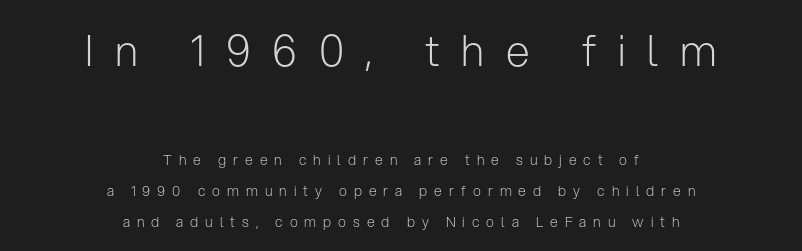
{"serif": "no", "italic": "no", "bold": "no", "weight": "light", "width": "normal", "stroke_contrast": "low", "x_height": "medium", "monospaced": "no", "underline": "no", "align": "center", "line_spacing": "loose", "line_spacing_ratio": 2.24, "letter_spacing": "wide", "letter_spacing_em": 0.5, "larger_block": "first", "size_ratio": 3.07, "glyph_px": 43}
